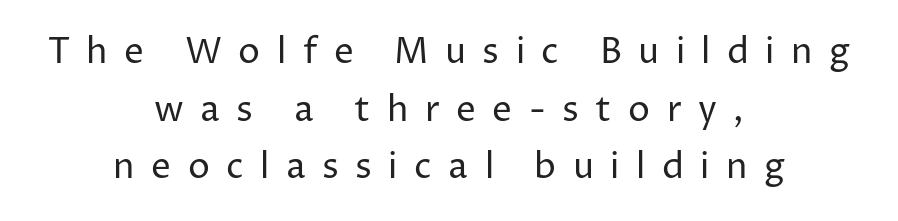
The image shows 35 px regular-weight sans-serif type, upright; set centered, normal line spacing (1.65x), unusually wide letter spacing (+0.47 em), not underlined; low stroke contrast and a medium x-height.
